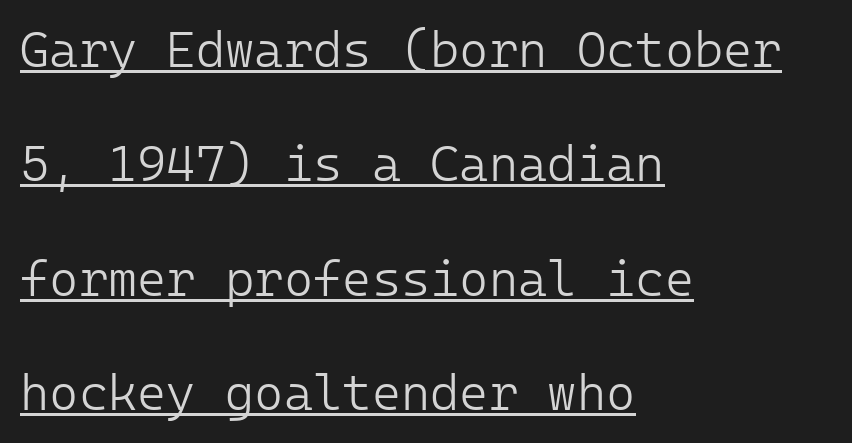
Q: Is the text bold? A: No.
Q: Is the text italic (slanted)? A: No, it is upright.
Q: Is the typeface a serif or a sans-serif typeface? A: Sans-serif.
Q: Is the text underlined? A: Yes.
Q: How is the paragraph aligned? A: Left-aligned.
Q: Is the spacing between letters normal or unusually wide? A: Normal.
Q: Is the spacing between lines tight, normal or loose? A: Loose.
Q: Width (condensed, normal, or wide)? A: Normal.
Q: Stroke contrast? A: Low.
Q: x-height? A: Medium.
